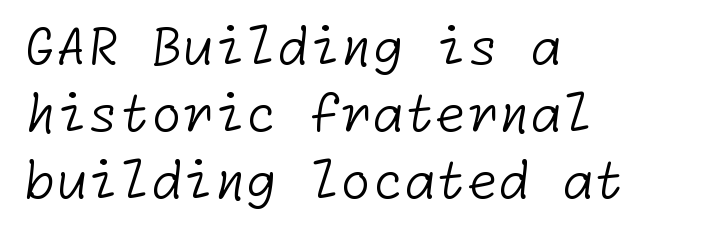
Letters have the restrained weight of plain body copy at most. What's the leading like? Ordinary, nothing unusual. Letter spacing: default. Each line starts at the same left margin while the right side varies. Are there feet on the stems? There aren't — it's a sans. Clear beneath every line of the passage.
